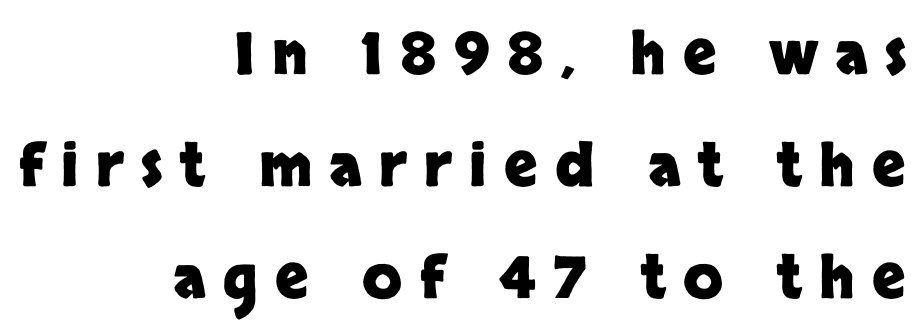
{"serif": "no", "italic": "no", "bold": "yes", "weight": "heavy", "width": "normal", "stroke_contrast": "low", "x_height": "large", "monospaced": "no", "underline": "no", "align": "right", "line_spacing": "loose", "line_spacing_ratio": 1.93, "letter_spacing": "wide", "letter_spacing_em": 0.3, "glyph_px": 58}
